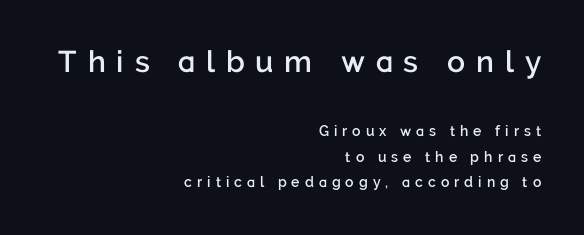
Q: Is the text bold? A: Semi-bold.
Q: Is the text italic (slanted)? A: No, it is upright.
Q: Is the typeface a serif or a sans-serif typeface? A: Sans-serif.
Q: Is the text underlined? A: No.
Q: How is the paragraph aligned? A: Right-aligned.
Q: Is the spacing between letters normal or unusually wide? A: Unusually wide.
Q: Which block of text is set in a larger size, the first (top) or the second (bottom)? A: The first (top) one.
Q: Width (condensed, normal, or wide)? A: Normal.
Q: Stroke contrast? A: Low.
Q: x-height? A: Medium.
Q: Monospaced? A: No.
